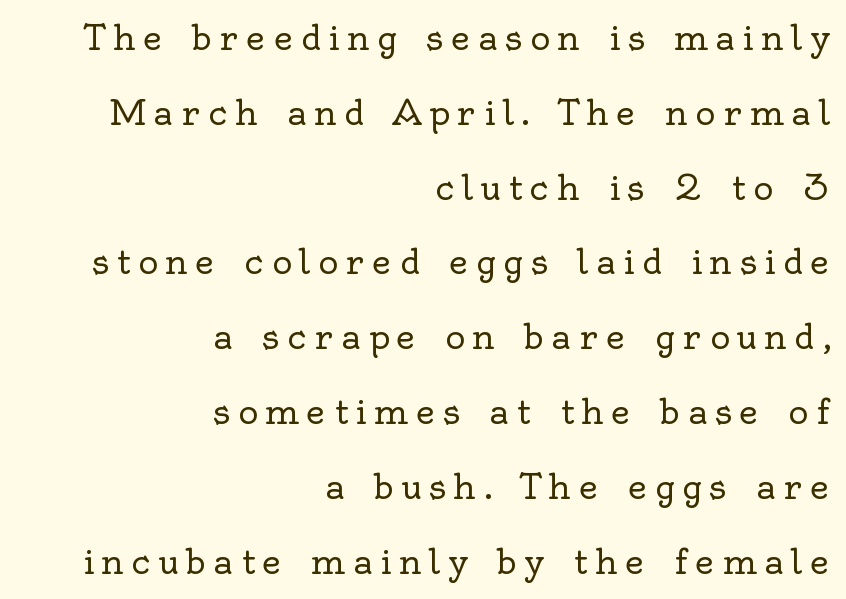
{"serif": "yes", "italic": "no", "bold": "no", "weight": "regular", "width": "normal", "x_height": "small", "monospaced": "no", "underline": "no", "align": "right", "line_spacing": "loose", "line_spacing_ratio": 2.2, "letter_spacing": "wide", "letter_spacing_em": 0.22, "glyph_px": 34}
